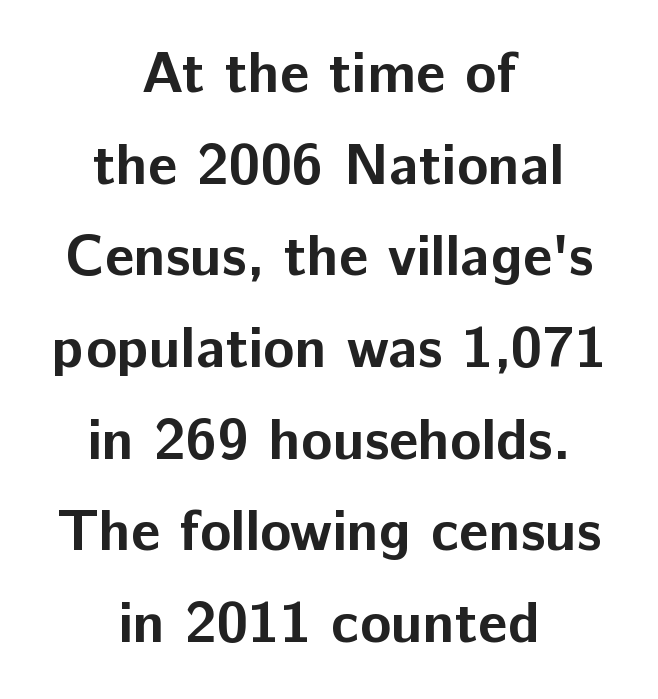
Q: Is the text bold? A: Yes.
Q: Is the text italic (slanted)? A: No, it is upright.
Q: Is the typeface a serif or a sans-serif typeface? A: Sans-serif.
Q: Is the text underlined? A: No.
Q: How is the paragraph aligned? A: Centered.
Q: Is the spacing between letters normal or unusually wide? A: Normal.
Q: Is the spacing between lines tight, normal or loose? A: Normal.
Q: Width (condensed, normal, or wide)? A: Normal.
Q: Stroke contrast? A: Low.
Q: x-height? A: Medium.
Q: Monospaced? A: No.
